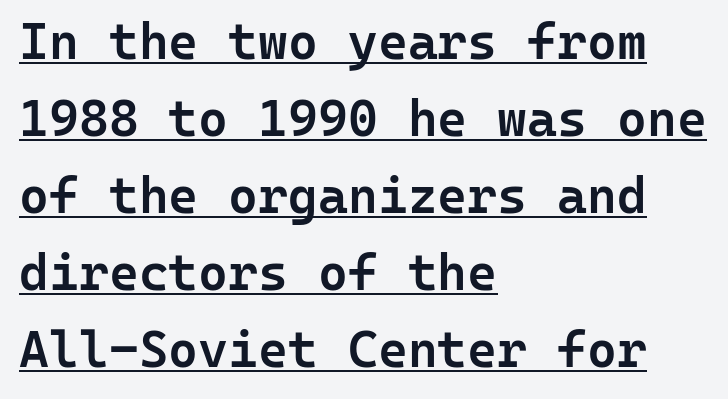
Q: Is the text bold? A: Semi-bold.
Q: Is the text italic (slanted)? A: No, it is upright.
Q: Is the typeface a serif or a sans-serif typeface? A: Sans-serif.
Q: Is the text underlined? A: Yes.
Q: How is the paragraph aligned? A: Left-aligned.
Q: Is the spacing between letters normal or unusually wide? A: Normal.
Q: Is the spacing between lines tight, normal or loose? A: Normal.
Q: Width (condensed, normal, or wide)? A: Normal.
Q: Stroke contrast? A: Low.
Q: x-height? A: Medium.
Q: Monospaced? A: Yes.
